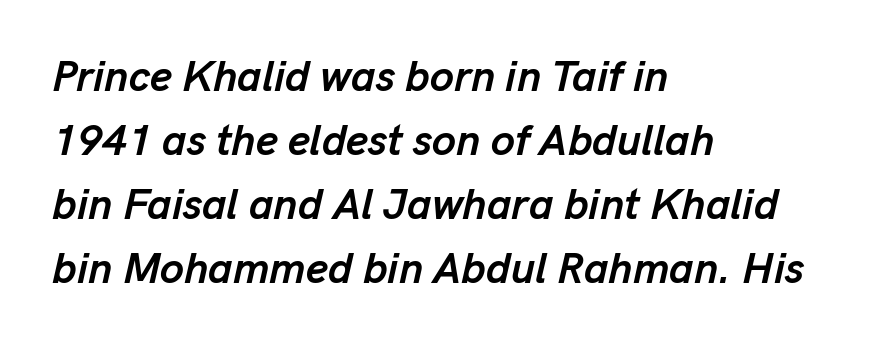
The image shows 43 px semibold type, italic (leaning right); set left-aligned, normal line spacing (1.49x), normal letter spacing, not underlined; low stroke contrast and a medium x-height.
